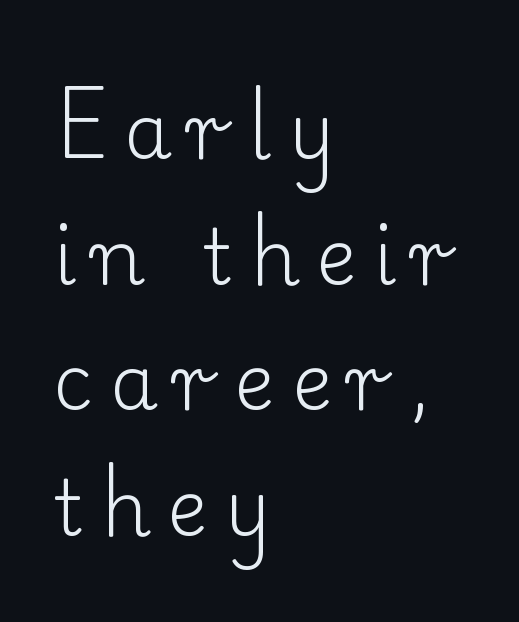
Q: Is the text bold? A: No.
Q: Is the text italic (slanted)? A: No, it is upright.
Q: Is the text underlined? A: No.
Q: How is the paragraph aligned? A: Left-aligned.
Q: Is the spacing between letters normal or unusually wide? A: Unusually wide.
Q: Is the spacing between lines tight, normal or loose? A: Normal.
Q: Width (condensed, normal, or wide)? A: Normal.
Q: Stroke contrast? A: Low.
Q: x-height? A: Small.
Q: Monospaced? A: No.
